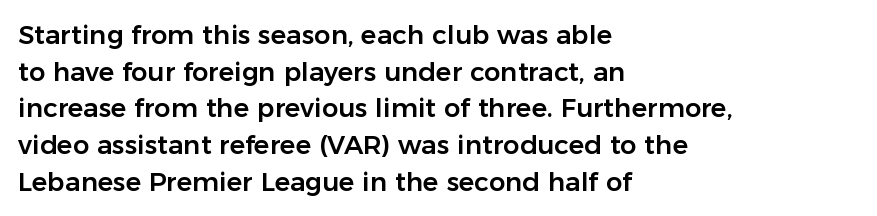
The image shows 26 px text type, upright; set left-aligned, normal line spacing (1.41x), normal letter spacing, not underlined.
